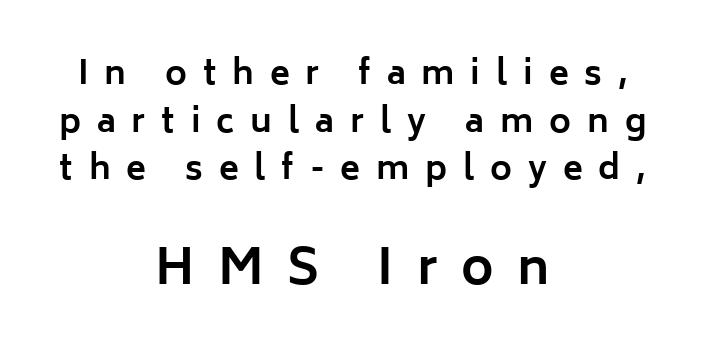
Q: Is the text bold? A: Yes.
Q: Is the text italic (slanted)? A: No, it is upright.
Q: Is the typeface a serif or a sans-serif typeface? A: Sans-serif.
Q: Is the text underlined? A: No.
Q: How is the paragraph aligned? A: Centered.
Q: Is the spacing between letters normal or unusually wide? A: Unusually wide.
Q: Is the spacing between lines tight, normal or loose? A: Normal.
Q: Which block of text is set in a larger size, the first (top) or the second (bottom)? A: The second (bottom) one.
Q: Width (condensed, normal, or wide)? A: Normal.
Q: Stroke contrast? A: Low.
Q: x-height? A: Medium.
Q: Monospaced? A: No.
